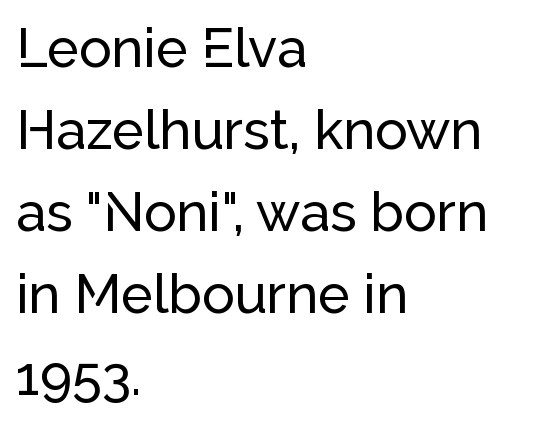
These lines are set flush left with a ragged right edge. Between one letter and the next there's only the usual sliver of space. Unlike italic type, these characters show no tilt at all. No feet cap the strokes, marking this as sans-serif type. Rule under the text: the space is simply empty. The designer left line spacing at the default.
